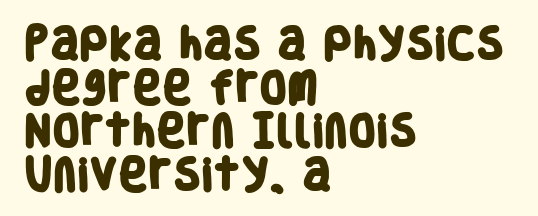
The image shows 36 px heavy, condensed sans-serif type; set left-aligned, line spacing 1.21x, normal letter spacing, not underlined; low stroke contrast and a large x-height.
